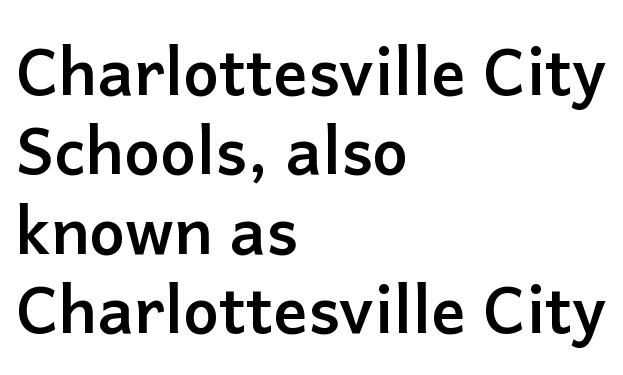
Casual observation: everything's shoved over to the left. This sample uses a sans-serif face. The face used here is proportionally spaced, like ordinary book or web type. This rendering features lettering with no underline. The letters stand straight up with perfectly vertical stems. Glyph-to-glyph distance matches everyday printed text.
